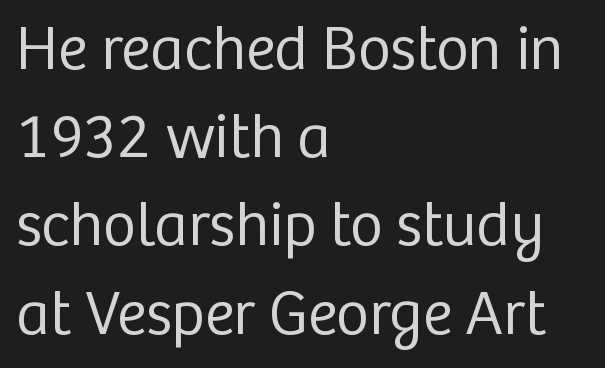
Q: Is the text bold? A: No.
Q: Is the text italic (slanted)? A: No, it is upright.
Q: Is the typeface a serif or a sans-serif typeface? A: Sans-serif.
Q: Is the text underlined? A: No.
Q: How is the paragraph aligned? A: Left-aligned.
Q: Is the spacing between letters normal or unusually wide? A: Normal.
Q: Is the spacing between lines tight, normal or loose? A: Normal.
Q: Width (condensed, normal, or wide)? A: Normal.
Q: Stroke contrast? A: Low.
Q: x-height? A: Medium.
Q: Monospaced? A: No.
